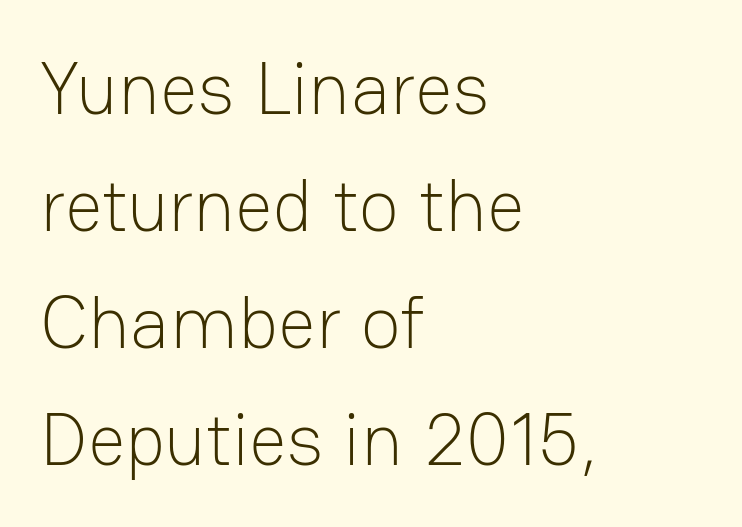
Compared with a centered layout, this one pins lines to the left instead. The type sits square on the baseline with zero lean. Letter spacing: default. Here the designer chose a conventional face with non-uniform glyph widths.
